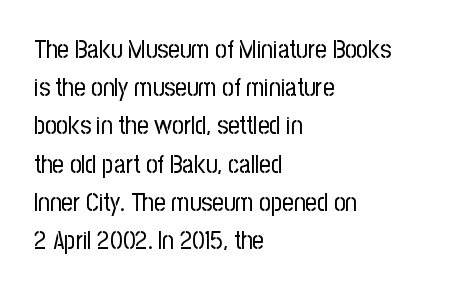
The image shows 25 px text type, upright; set left-aligned, normal line spacing (1.53x), normal letter spacing, not underlined.
